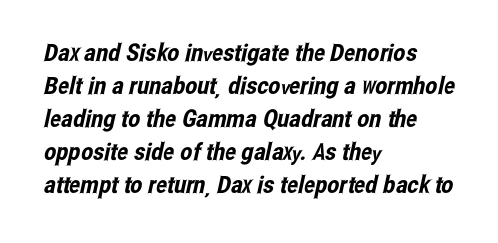
Line beginnings align vertically; line endings do not. Tracking here is standard; glyphs follow each other at the usual distance. This rendering features lettering with no underline. The vertical gap from one line to the next is medium.
